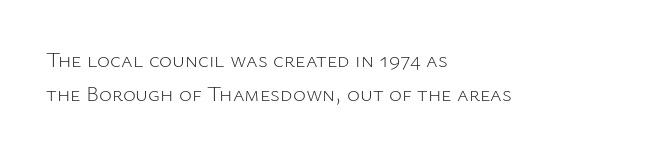
The specimen reads as upright at a glance. Is the stroke heavy? The answer is a plain regular-or-lighter. Clear beneath every line of the passage. Notice how descenders clear the ascenders below comfortably — that's standard leading.
